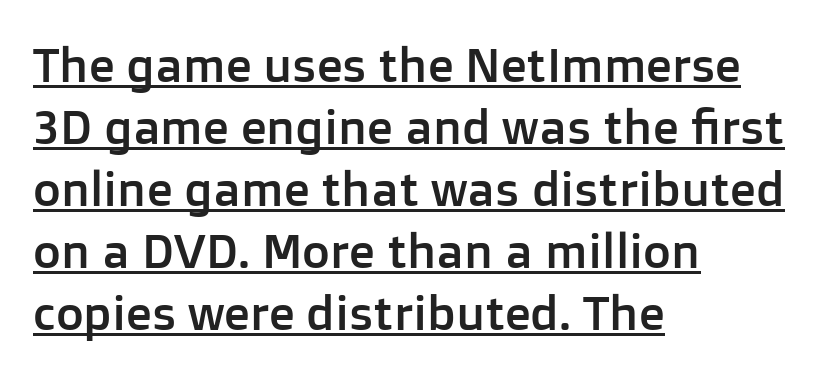
{"serif": "no", "italic": "no", "width": "normal", "stroke_contrast": "low", "x_height": "medium", "monospaced": "no", "underline": "yes", "align": "left", "line_spacing": "normal", "line_spacing_ratio": 1.29, "letter_spacing": "normal", "letter_spacing_em": 0.0, "glyph_px": 48}
